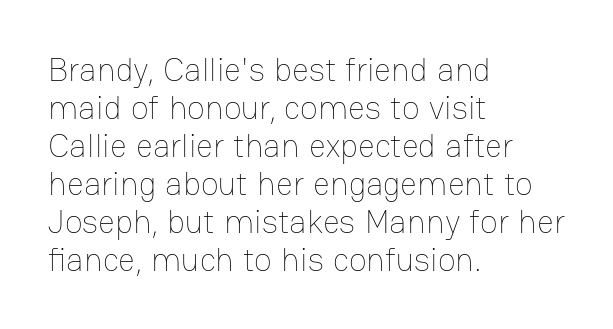
Q: Is the text bold? A: No.
Q: Is the text italic (slanted)? A: No, it is upright.
Q: Is the text underlined? A: No.
Q: How is the paragraph aligned? A: Left-aligned.
Q: Is the spacing between letters normal or unusually wide? A: Normal.
Q: Is the spacing between lines tight, normal or loose? A: Tight.
Q: Width (condensed, normal, or wide)? A: Normal.
Q: Stroke contrast? A: Low.
Q: x-height? A: Medium.
Q: Monospaced? A: No.
